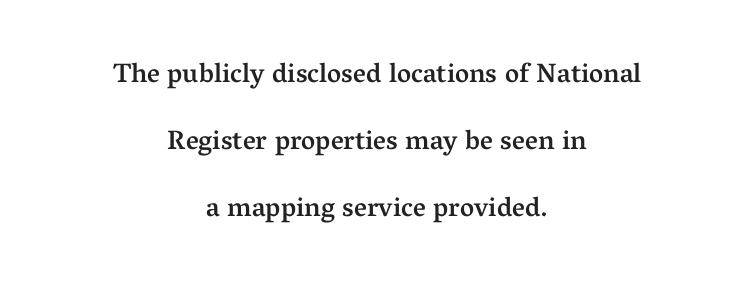
Q: Is the text bold? A: Semi-bold.
Q: Is the text italic (slanted)? A: No, it is upright.
Q: Is the text underlined? A: No.
Q: How is the paragraph aligned? A: Centered.
Q: Is the spacing between letters normal or unusually wide? A: Normal.
Q: Is the spacing between lines tight, normal or loose? A: Loose.
